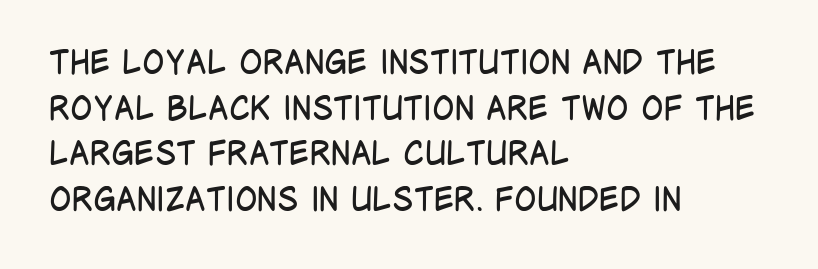
The image shows 33 px regular-weight, condensed sans-serif type, upright; set left-aligned, normal line spacing (1.38x), normal letter spacing, not underlined; low stroke contrast and a large x-height.
